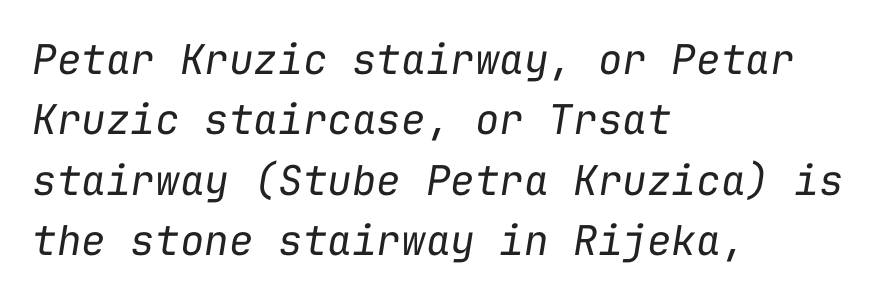
Designer's note — italics engaged. Every character here occupies the same horizontal width, giving the sample a typewriter-like rhythm. Horizontal bands of white between lines are of average thickness. Any mark beneath the type? The region is blank.
